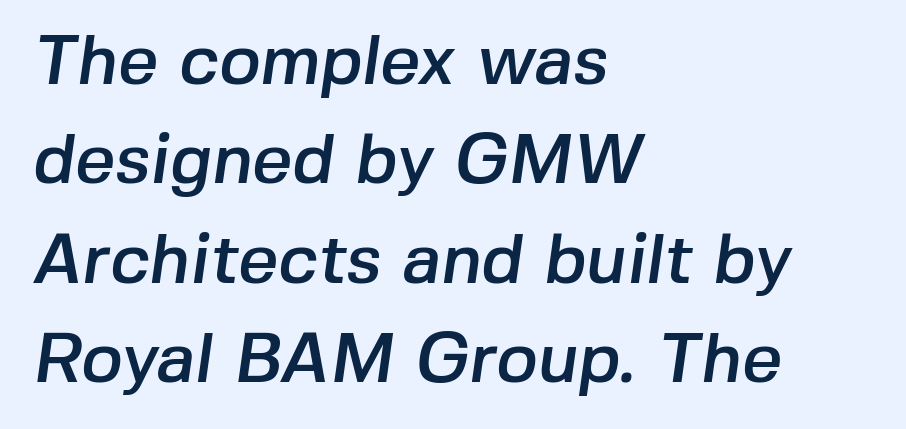
{"serif": "no", "width": "normal", "stroke_contrast": "low", "x_height": "medium", "monospaced": "no", "underline": "no", "align": "left", "line_spacing": "normal", "line_spacing_ratio": 1.42, "letter_spacing": "normal", "letter_spacing_em": 0.0, "glyph_px": 70}
